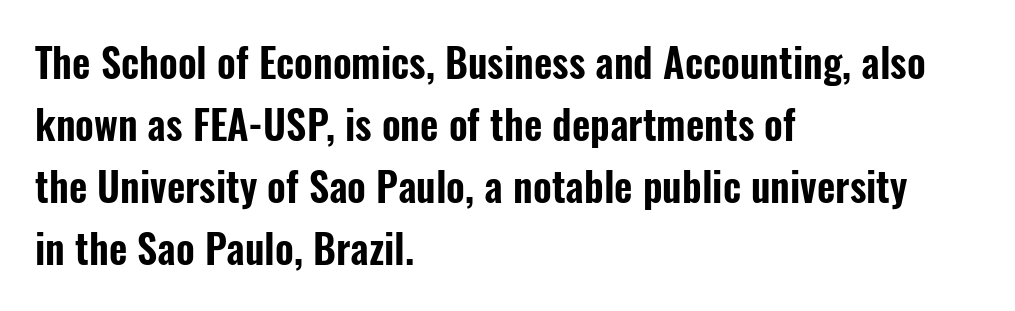
Q: Is the text italic (slanted)? A: No, it is upright.
Q: Is the typeface a serif or a sans-serif typeface? A: Sans-serif.
Q: Is the text underlined? A: No.
Q: How is the paragraph aligned? A: Left-aligned.
Q: Is the spacing between letters normal or unusually wide? A: Normal.
Q: Is the spacing between lines tight, normal or loose? A: Normal.
Q: Width (condensed, normal, or wide)? A: Condensed.
Q: Stroke contrast? A: Low.
Q: x-height? A: Medium.
Q: Monospaced? A: No.
